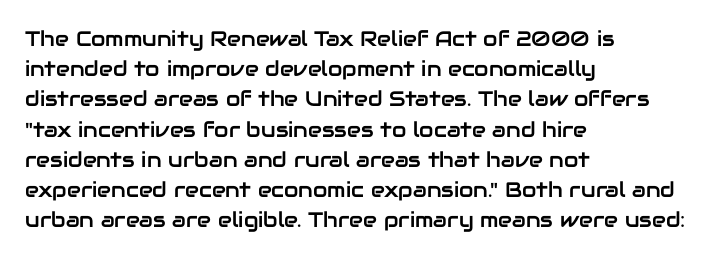
The lines sit at an ordinary, default distance from one another. In terms of posture, this sample is upright. What stands out about the letter spacing? Nothing — it is the standard amount. Leftover space on each line is placed entirely after the last word. Check the space under the baseline: it is left empty.
